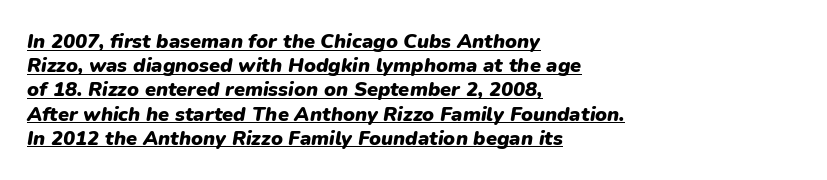
Summary of weight: heavy, a full bold. Line starts are locked; line ends wander. The lettering is marked with a stroke running underneath it. The font's italic variant was chosen for this text. Caption: standard tracking, unaltered.
